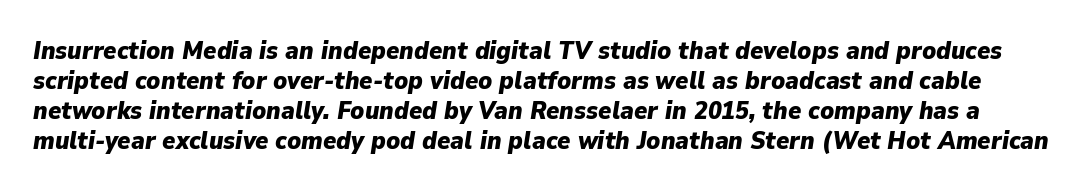
{"italic": "yes", "lean": "right", "slant_degrees": 9, "bold": "yes", "underline": "no", "line_spacing_ratio": 1.2, "letter_spacing": "normal", "letter_spacing_em": 0.0, "glyph_px": 25}
